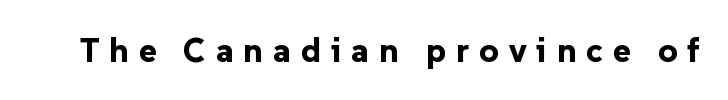
Q: Is the text bold? A: Yes.
Q: Is the text italic (slanted)? A: No, it is upright.
Q: Is the typeface a serif or a sans-serif typeface? A: Sans-serif.
Q: Is the text underlined? A: No.
Q: Is the spacing between letters normal or unusually wide? A: Unusually wide.
Q: Width (condensed, normal, or wide)? A: Normal.
Q: Stroke contrast? A: Low.
Q: x-height? A: Medium.
Q: Monospaced? A: No.
